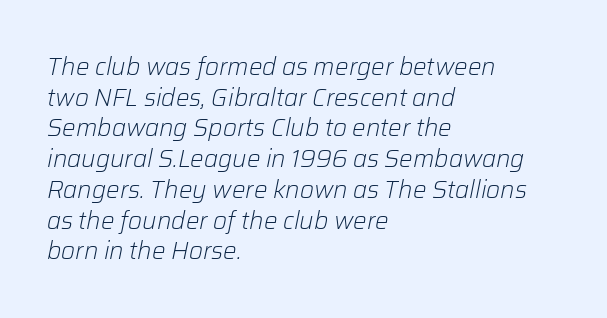
{"italic": "yes", "lean": "right", "slant_degrees": 12, "bold": "no", "underline": "no", "align": "left", "line_spacing": "normal", "line_spacing_ratio": 1.28, "letter_spacing": "normal", "letter_spacing_em": 0.0, "glyph_px": 24}
